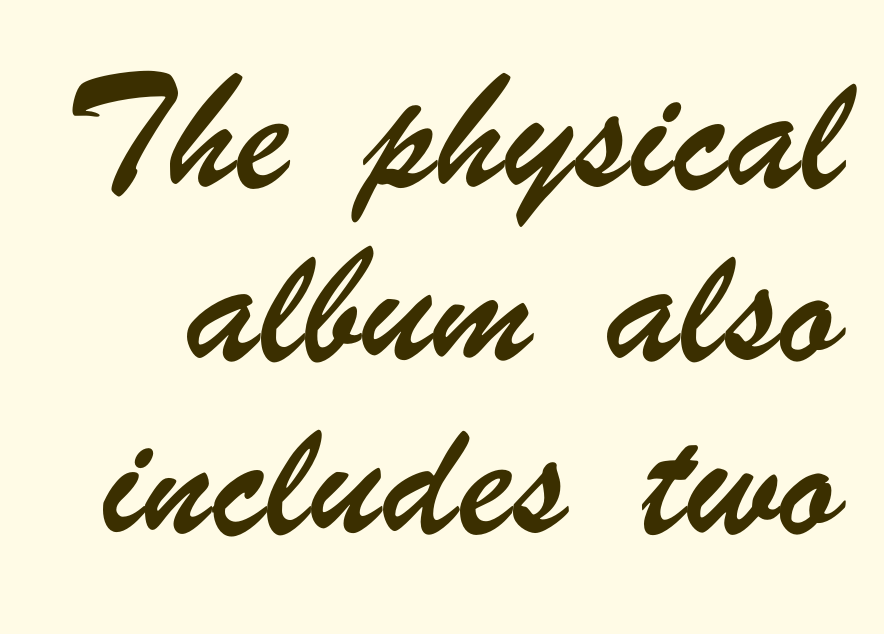
The image shows 73 px condensed sans-serif type; set loose line spacing (2.37x), normal letter spacing, not underlined; low stroke contrast and a small x-height.
